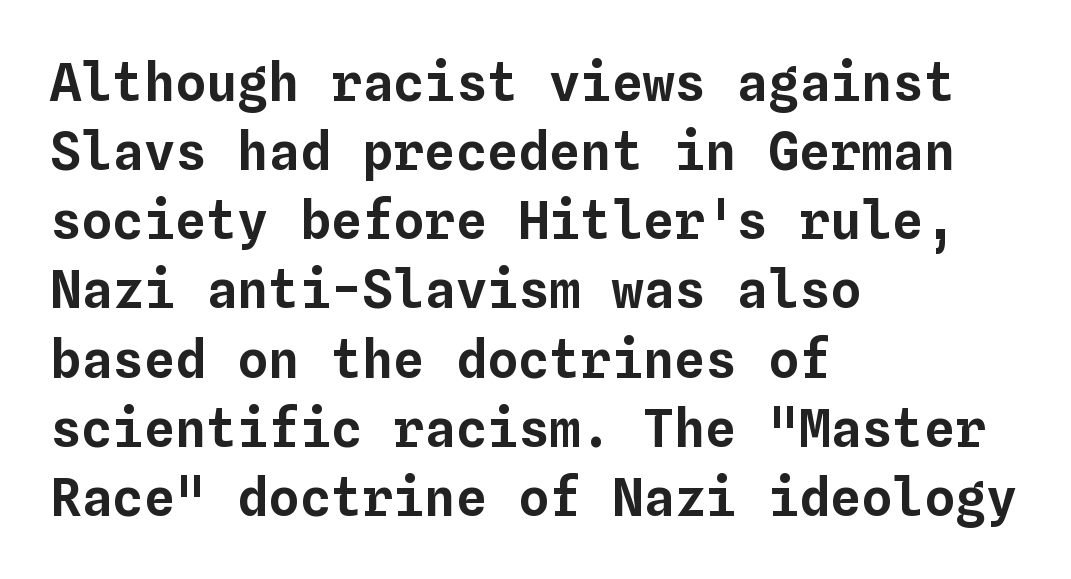
{"italic": "no", "width": "normal", "stroke_contrast": "low", "x_height": "medium", "monospaced": "yes", "underline": "no", "align": "left", "line_spacing": "normal", "line_spacing_ratio": 1.33, "letter_spacing": "normal", "letter_spacing_em": 0.0, "glyph_px": 52}
